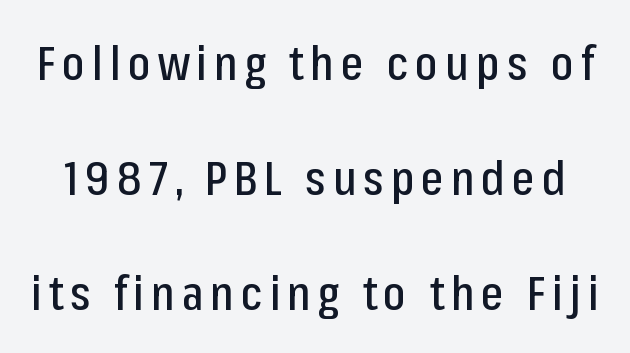
If you drew a line through each stem, it would be perfectly vertical. Character widths vary here, with narrow letters taking less room than wide ones. These lines stand farther apart than default settings would place them. These lines are composed in type without serifs. Nobody drew a line under any word here.
